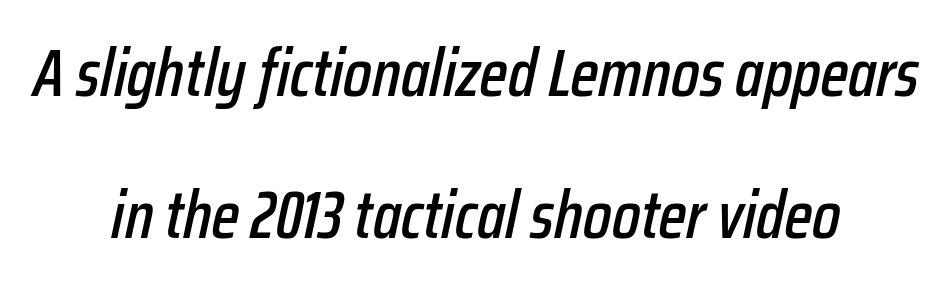
{"italic": "yes", "lean": "right", "slant_degrees": 12, "width": "condensed", "stroke_contrast": "low", "x_height": "medium", "monospaced": "no", "underline": "no", "align": "center", "line_spacing": "loose", "line_spacing_ratio": 2.12, "letter_spacing": "normal", "letter_spacing_em": 0.0, "glyph_px": 67}
